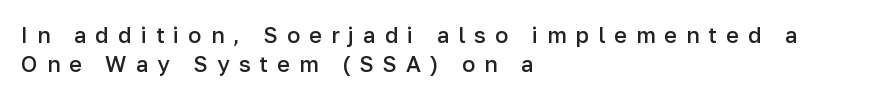
Q: Is the text bold? A: Semi-bold.
Q: Is the text italic (slanted)? A: No, it is upright.
Q: Is the text underlined? A: No.
Q: How is the paragraph aligned? A: Left-aligned.
Q: Is the spacing between letters normal or unusually wide? A: Unusually wide.
Q: Is the spacing between lines tight, normal or loose? A: Normal.
